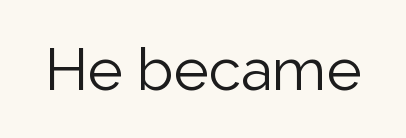
A sans-serif font was chosen for this passage. You could not count columns in this text — the font is proportionally spaced. The words here are not underlined. Tracking value appears to be zero — textbook default spacing. The lettering holds an erect, upright posture throughout. The passage shown is not bold in any degree.
